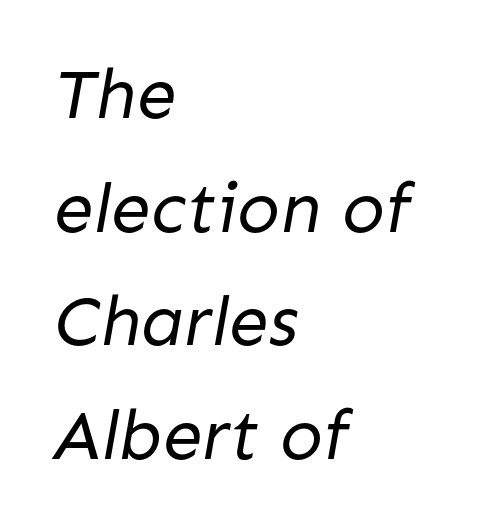
Q: Is the text bold? A: No.
Q: Is the typeface a serif or a sans-serif typeface? A: Sans-serif.
Q: Is the text underlined? A: No.
Q: How is the paragraph aligned? A: Left-aligned.
Q: Is the spacing between letters normal or unusually wide? A: Normal.
Q: Is the spacing between lines tight, normal or loose? A: Normal.
Q: Width (condensed, normal, or wide)? A: Normal.
Q: Stroke contrast? A: Low.
Q: x-height? A: Medium.
Q: Monospaced? A: No.
